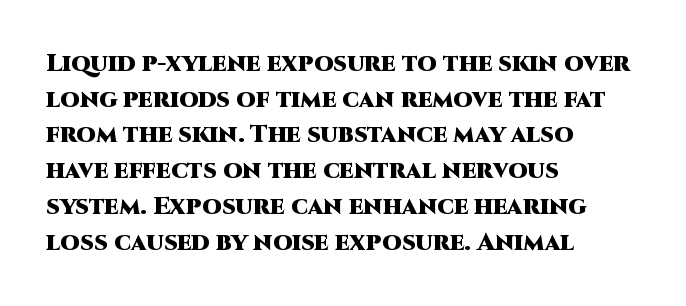
This rendering leaves character spacing at its baseline value. Any mark beneath the type? The region is blank. This is roman type, the default non-slanted kind. Pretty heavy lettering here — definitely bold. Notice how descenders clear the ascenders below comfortably — that's standard leading. All the whitespace from short lines collects on the right.
